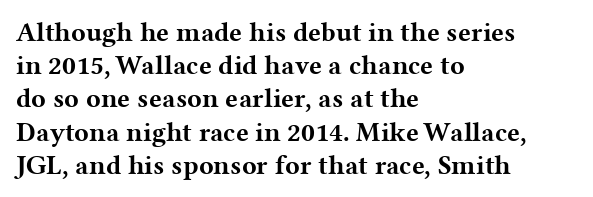
The image shows 27 px bold type, upright; set left-aligned, line spacing 1.23x, normal letter spacing, not underlined.
